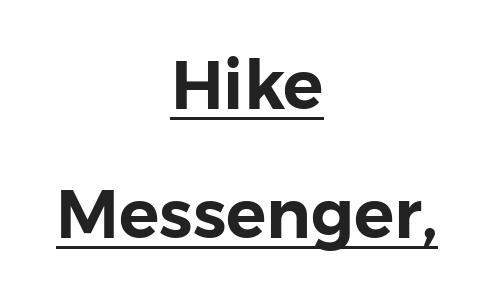
Compared with a flush-left layout, this one balances lines on the center instead. The vertical gap from one line to the next is large. A typographer would call this underscored text. Students, note that the glyphs here touch the page at normal intervals. The typeface chosen for these lines omits serifs.
